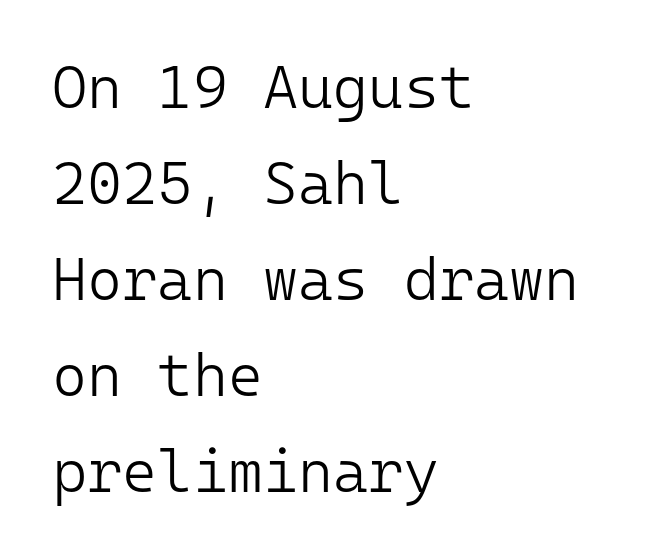
{"serif": "no", "italic": "no", "bold": "no", "weight": "light", "width": "normal", "stroke_contrast": "low", "x_height": "medium", "monospaced": "yes", "underline": "no", "align": "left", "line_spacing": "normal", "line_spacing_ratio": 1.6, "letter_spacing": "normal", "letter_spacing_em": 0.0, "glyph_px": 60}
